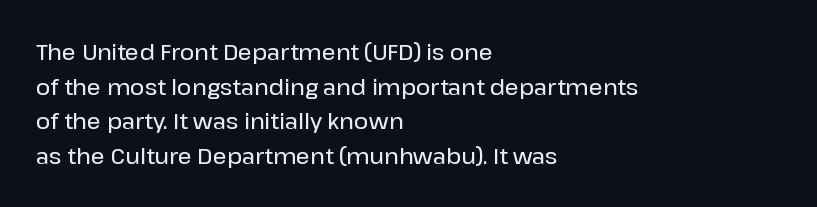
{"italic": "no", "underline": "no", "align": "left", "line_spacing": "normal", "line_spacing_ratio": 1.57, "letter_spacing": "normal", "letter_spacing_em": 0.0, "glyph_px": 22}
